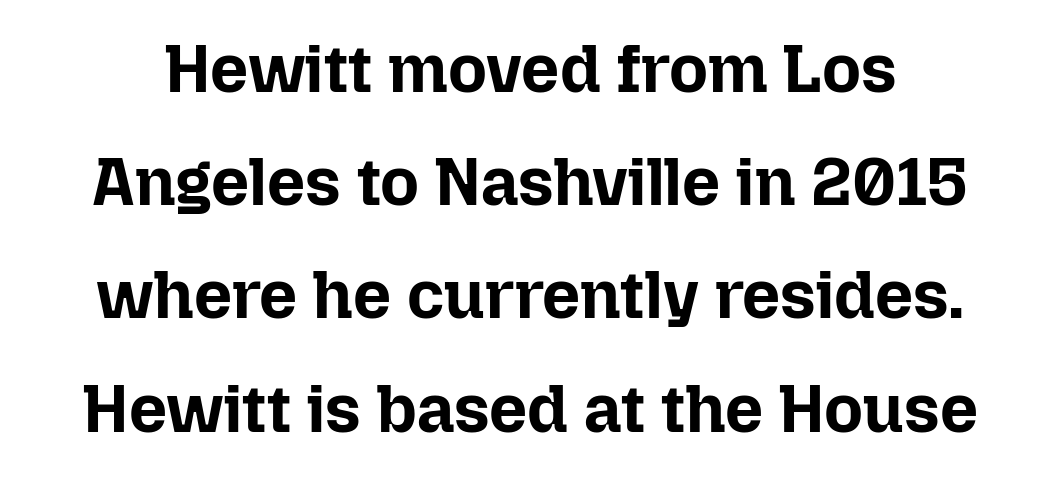
Q: Is the text bold? A: Yes.
Q: Is the text italic (slanted)? A: No, it is upright.
Q: Is the text underlined? A: No.
Q: Is the spacing between letters normal or unusually wide? A: Normal.
Q: Is the spacing between lines tight, normal or loose? A: Normal.
Q: Width (condensed, normal, or wide)? A: Normal.
Q: Stroke contrast? A: Low.
Q: x-height? A: Medium.
Q: Monospaced? A: No.
